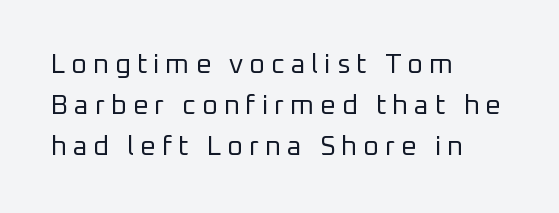
The face looks like a standard text weight, possibly lighter. The axis of the letterforms is exactly vertical. The strip under each line holds only bare page. The compositor pushed each line to the left boundary. The rendering inserts visible extra space after every character.
